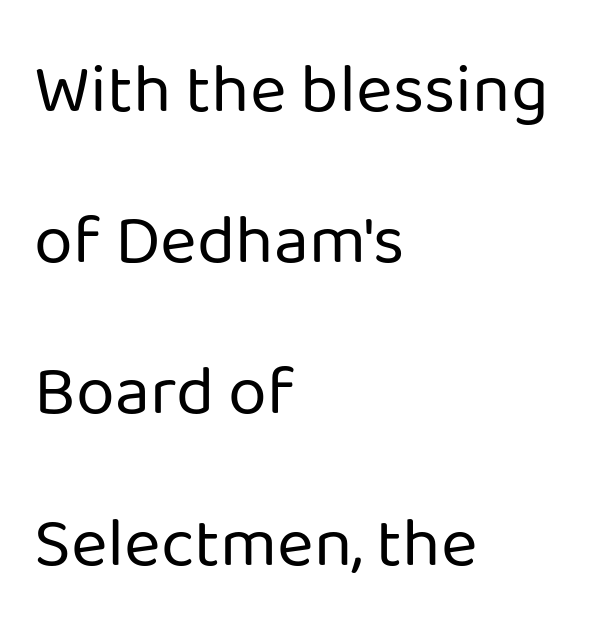
{"serif": "no", "italic": "no", "bold": "no", "weight": "regular", "width": "normal", "stroke_contrast": "low", "x_height": "medium", "monospaced": "no", "underline": "no", "align": "left", "line_spacing": "loose", "line_spacing_ratio": 2.16, "letter_spacing": "normal", "letter_spacing_em": 0.0, "glyph_px": 70}
